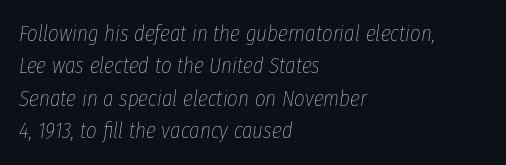
Q: Is the text bold? A: No.
Q: Is the text italic (slanted)? A: Yes, it leans right by about 8 degrees.
Q: Is the text underlined? A: No.
Q: How is the paragraph aligned? A: Left-aligned.
Q: Is the spacing between letters normal or unusually wide? A: Normal.
Q: Is the spacing between lines tight, normal or loose? A: Normal.
